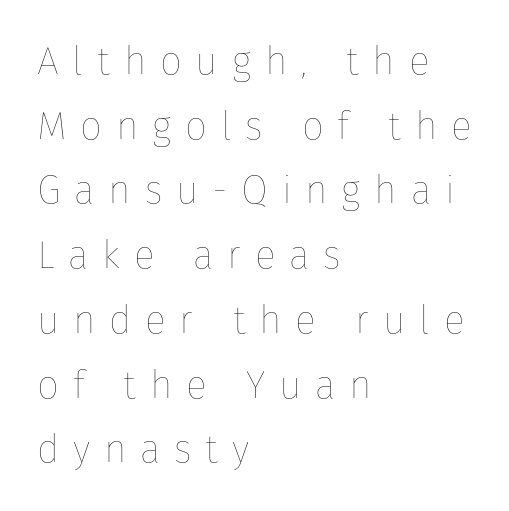
{"italic": "no", "bold": "no", "weight": "thin", "width": "normal", "stroke_contrast": "low", "x_height": "medium", "monospaced": "no", "underline": "no", "align": "left", "line_spacing": "normal", "line_spacing_ratio": 1.66, "letter_spacing": "wide", "letter_spacing_em": 0.35, "glyph_px": 39}
